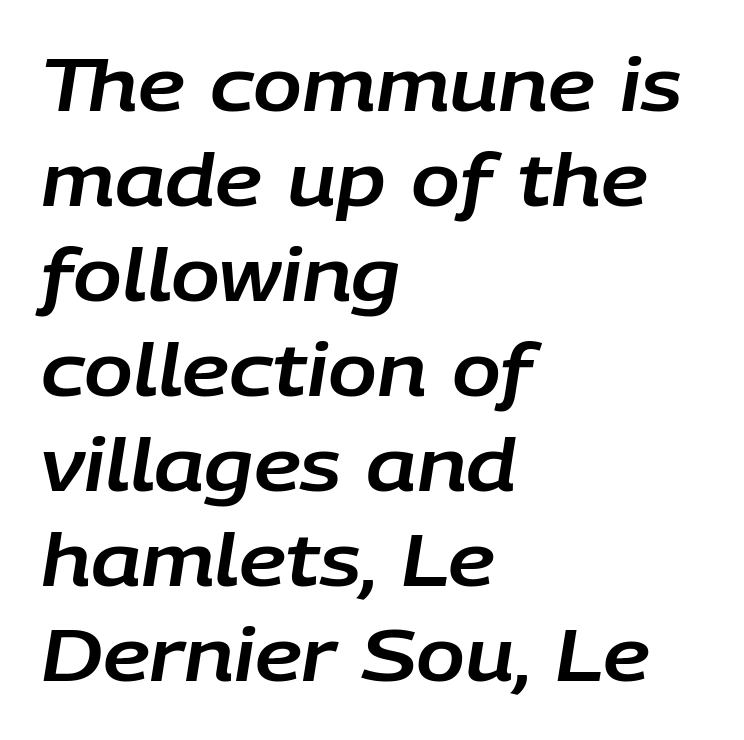
{"italic": "yes", "lean": "right", "slant_degrees": 9, "width": "normal", "stroke_contrast": "low", "x_height": "large", "monospaced": "no", "underline": "no", "align": "left", "line_spacing": "normal", "line_spacing_ratio": 1.32, "letter_spacing": "normal", "letter_spacing_em": 0.0, "glyph_px": 72}
